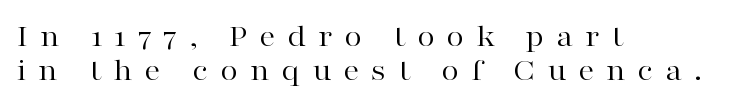
{"serif": "yes", "italic": "no", "bold": "no", "weight": "regular", "width": "wide", "stroke_contrast": "high", "x_height": "medium", "monospaced": "no", "underline": "no", "align": "left", "line_spacing": "tight", "line_spacing_ratio": 1.06, "letter_spacing": "wide", "letter_spacing_em": 0.37, "glyph_px": 32}
